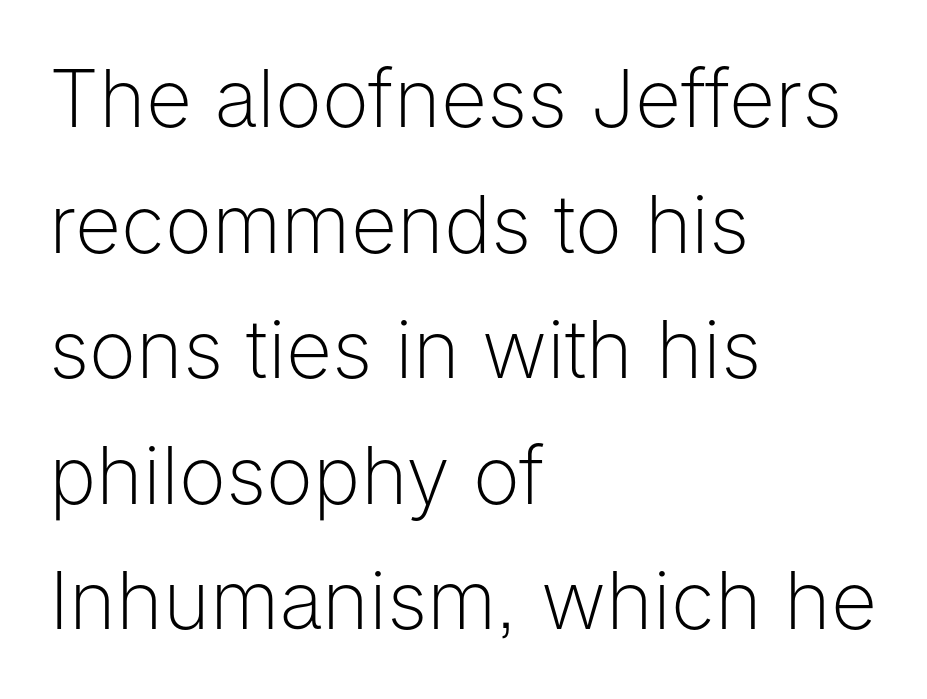
Nobody touched the tracking dial on this one. This is sans-serif lettering, the kind often seen on screens and signage. The space beneath each line is pristine and unruled. The font sits on the lighter half of the weight spectrum, regular included. Here the designer chose a conventional face with non-uniform glyph widths.
